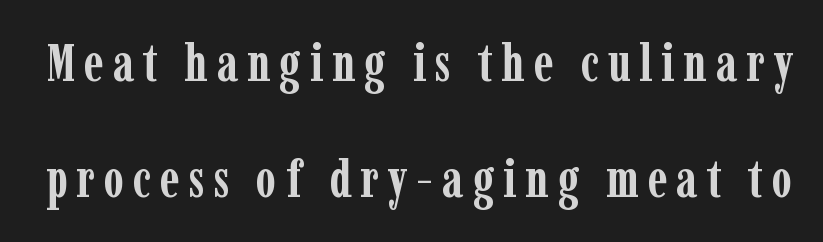
Q: Is the text bold? A: Yes.
Q: Is the text italic (slanted)? A: No, it is upright.
Q: Is the typeface a serif or a sans-serif typeface? A: Serif.
Q: Is the text underlined? A: No.
Q: Is the spacing between lines tight, normal or loose? A: Loose.
Q: Width (condensed, normal, or wide)? A: Condensed.
Q: Stroke contrast? A: Low.
Q: x-height? A: Medium.
Q: Monospaced? A: No.
